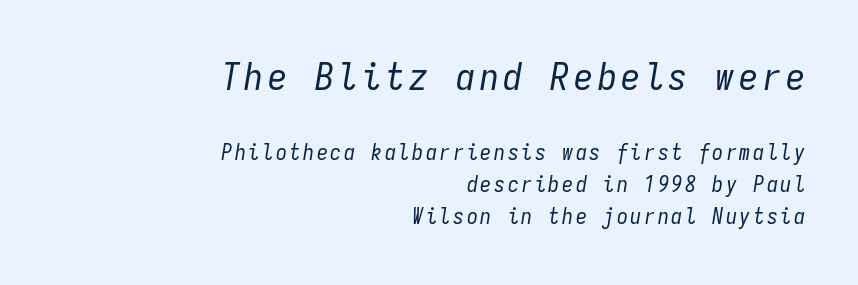
Q: Is the text bold? A: No.
Q: Is the text italic (slanted)? A: Yes, it leans right by about 9 degrees.
Q: Is the text underlined? A: No.
Q: How is the paragraph aligned? A: Right-aligned.
Q: Is the spacing between lines tight, normal or loose? A: Normal.
Q: Which block of text is set in a larger size, the first (top) or the second (bottom)? A: The first (top) one.
Q: Width (condensed, normal, or wide)? A: Condensed.
Q: Stroke contrast? A: Low.
Q: x-height? A: Medium.
Q: Monospaced? A: Yes.
